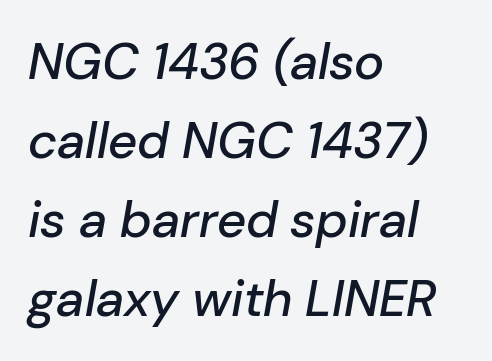
Q: Is the text italic (slanted)? A: Yes, it leans right by about 10 degrees.
Q: Is the text underlined? A: No.
Q: How is the paragraph aligned? A: Left-aligned.
Q: Is the spacing between letters normal or unusually wide? A: Normal.
Q: Is the spacing between lines tight, normal or loose? A: Normal.
Q: Width (condensed, normal, or wide)? A: Normal.
Q: Stroke contrast? A: Low.
Q: x-height? A: Medium.
Q: Monospaced? A: No.
